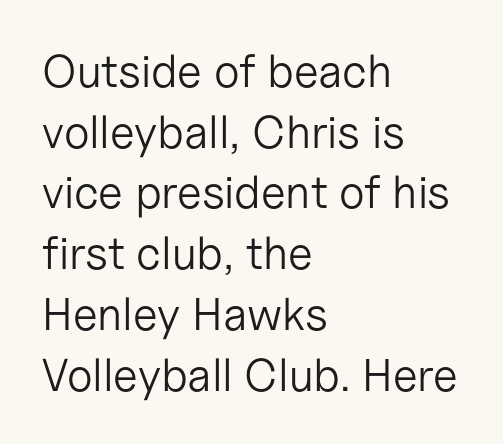
Posture: vertical. Leading: standard. The rendering anchors every line to the left-hand side. Serifs: no, the terminals of the letterforms are clean. You could call the tracking neutral — neither tight nor loose. These lines are rendered in a variable-pitch font.
